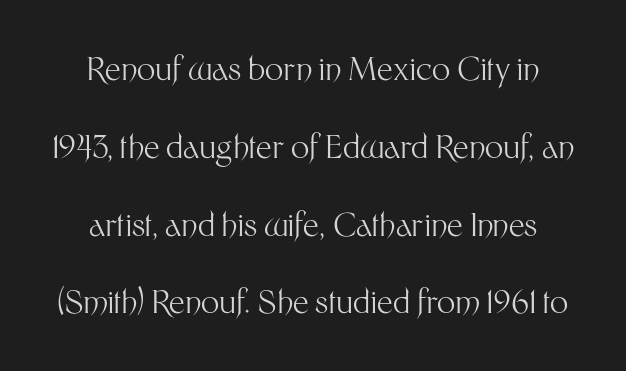
Line starts and ends both wander, symmetrically. Observe the ordinary spacing: letters are neighbours, not strangers. Unlike italic type, these characters show no tilt at all. Notice the wide empty band between every row — that's loose leading.
